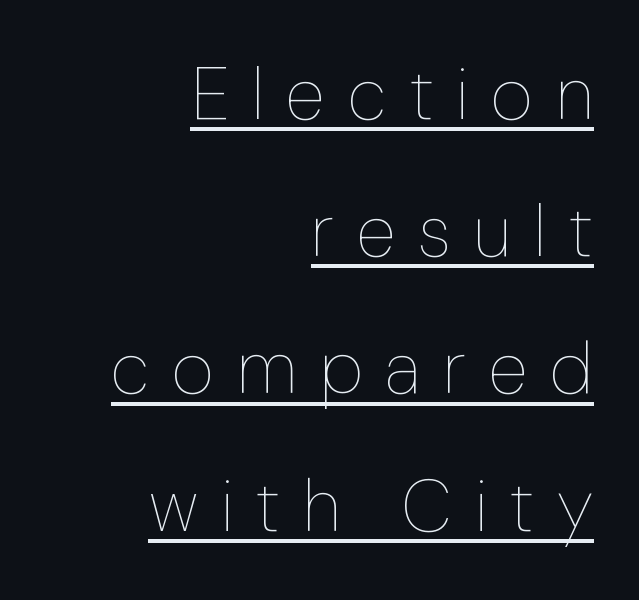
{"italic": "no", "bold": "no", "weight": "thin", "width": "normal", "stroke_contrast": "low", "x_height": "medium", "monospaced": "no", "underline": "yes", "align": "right", "line_spacing_ratio": 1.88, "letter_spacing": "wide", "letter_spacing_em": 0.31, "glyph_px": 73}
